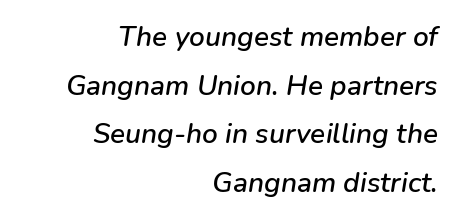
The setting favours the right margin, as signatures and pull-quotes sometimes do. Tall strokes in this sample are angled rather than plumb. Default kerning and tracking; the words read as compact shapes. Underlining? Definitely not there. The letters advance in unequal steps, a hallmark of proportional type.
